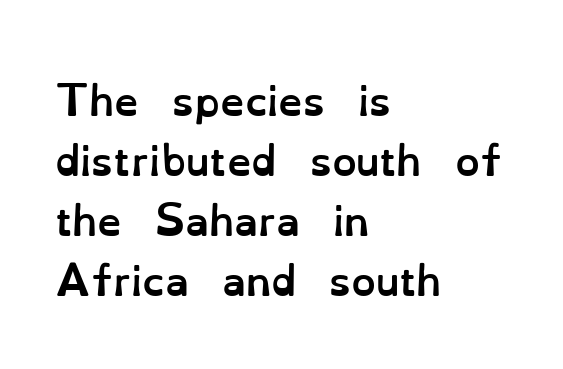
Compared with an ordinary text face, these strokes are far heavier — a full bold. Unlike italic type, these characters show no tilt at all. Is the block centered? No — it sits flush against the left margin. Check the space under the baseline: it is left empty. These lines are rendered in a variable-pitch font. A typesetter would call this leading conventional body-copy spacing.
